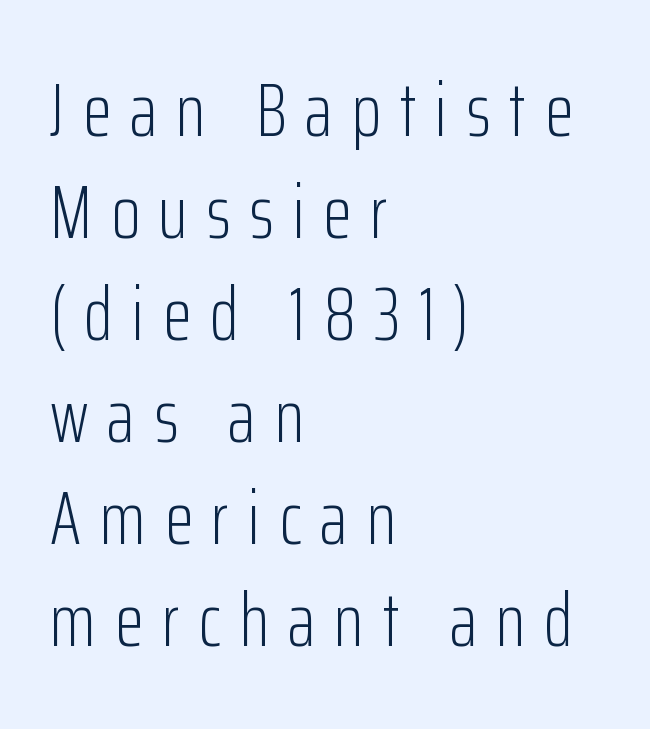
Q: Is the text bold? A: No.
Q: Is the text italic (slanted)? A: No, it is upright.
Q: Is the typeface a serif or a sans-serif typeface? A: Sans-serif.
Q: Is the text underlined? A: No.
Q: How is the paragraph aligned? A: Left-aligned.
Q: Is the spacing between letters normal or unusually wide? A: Unusually wide.
Q: Is the spacing between lines tight, normal or loose? A: Normal.
Q: Width (condensed, normal, or wide)? A: Condensed.
Q: Stroke contrast? A: Low.
Q: x-height? A: Medium.
Q: Monospaced? A: No.
